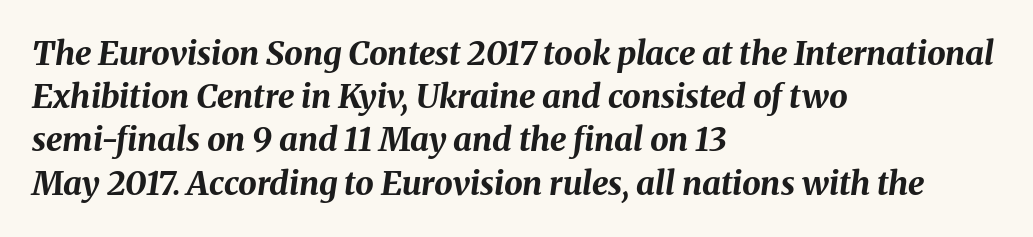
Slant detected: the letters are inclined. The letterforms sit shoulder to shoulder at normal distance. Baseline-to-baseline distance is the conventional proportion of letter height. This rendering uses left alignment, leaving the right contour irregular.
